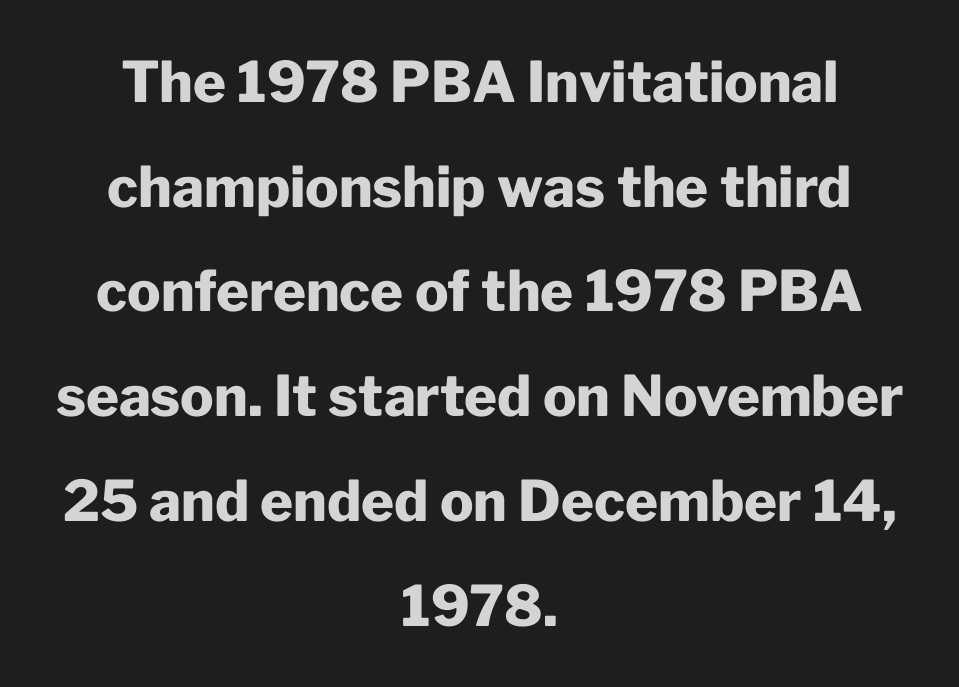
Q: Is the text bold? A: Yes.
Q: Is the text italic (slanted)? A: No, it is upright.
Q: Is the typeface a serif or a sans-serif typeface? A: Sans-serif.
Q: Is the text underlined? A: No.
Q: How is the paragraph aligned? A: Centered.
Q: Is the spacing between letters normal or unusually wide? A: Normal.
Q: Width (condensed, normal, or wide)? A: Normal.
Q: Stroke contrast? A: Low.
Q: x-height? A: Medium.
Q: Monospaced? A: No.
